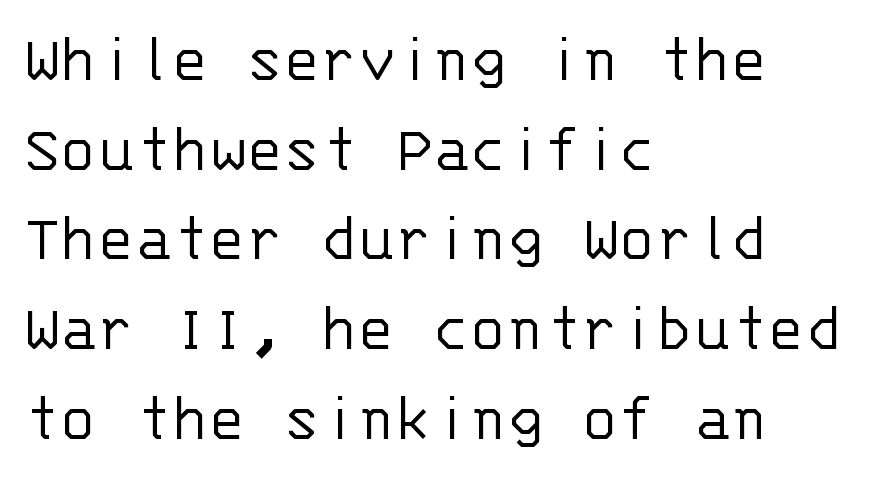
{"serif": "no", "italic": "no", "bold": "no", "weight": "light", "width": "normal", "stroke_contrast": "low", "x_height": "large", "monospaced": "yes", "underline": "no", "align": "left", "line_spacing": "normal", "line_spacing_ratio": 1.3, "letter_spacing": "normal", "letter_spacing_em": 0.0, "glyph_px": 69}
